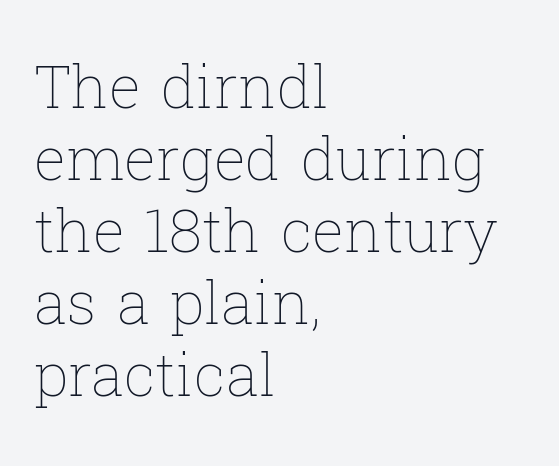
Just letters on the line, the space beneath them empty. The setting favours the left margin, as ordinary paragraphs usually do. This is the regular roman posture of the typeface. You could not count columns in this text — the font is proportionally spaced.
